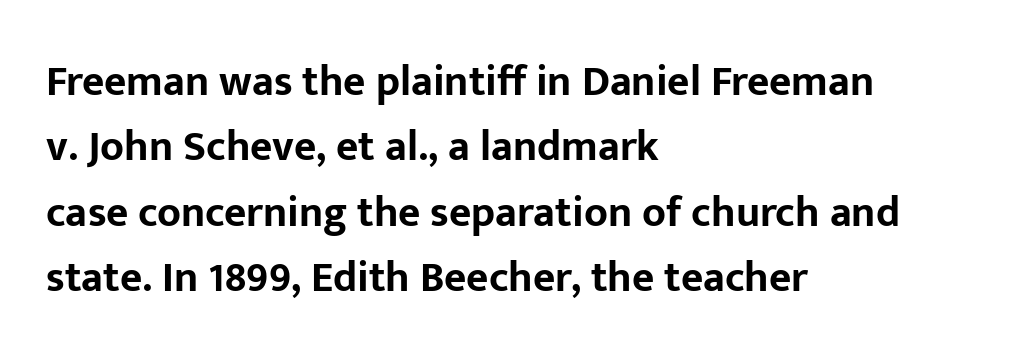
{"serif": "no", "italic": "no", "bold": "yes", "weight": "bold", "width": "normal", "stroke_contrast": "low", "x_height": "medium", "monospaced": "no", "underline": "no", "align": "left", "line_spacing": "normal", "line_spacing_ratio": 1.52, "letter_spacing": "normal", "letter_spacing_em": 0.0, "glyph_px": 43}
